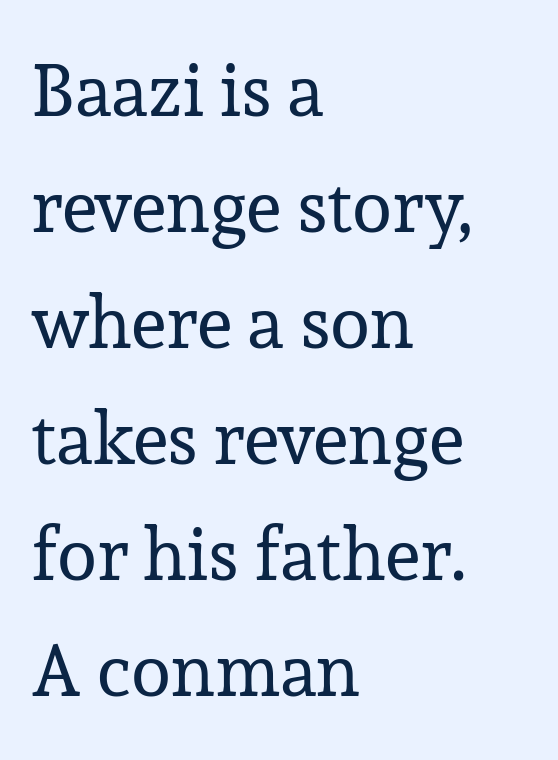
The image shows 73 px regular-weight serif type, upright; set left-aligned, normal line spacing (1.59x), normal letter spacing, not underlined; low stroke contrast and a medium x-height.
